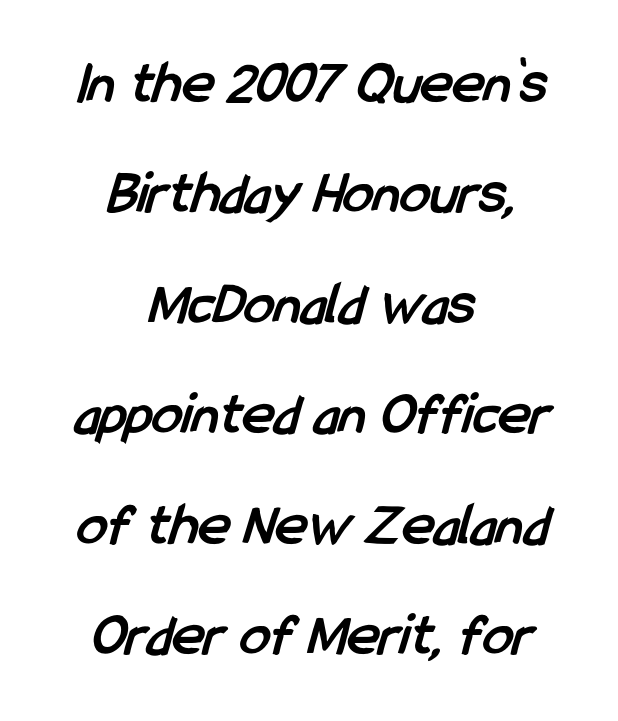
Q: Is the text bold? A: Yes.
Q: Is the typeface a serif or a sans-serif typeface? A: Sans-serif.
Q: Is the text underlined? A: No.
Q: How is the paragraph aligned? A: Centered.
Q: Is the spacing between letters normal or unusually wide? A: Normal.
Q: Width (condensed, normal, or wide)? A: Condensed.
Q: Stroke contrast? A: Low.
Q: x-height? A: Medium.
Q: Monospaced? A: No.
